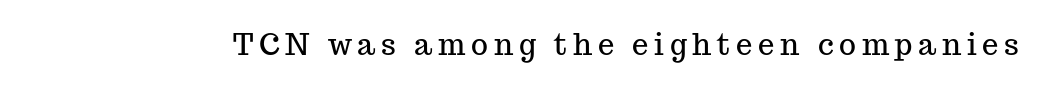
{"serif": "yes", "italic": "no", "width": "normal", "stroke_contrast": "medium", "x_height": "medium", "monospaced": "no", "underline": "no", "letter_spacing": "wide", "letter_spacing_em": 0.2, "glyph_px": 29}
